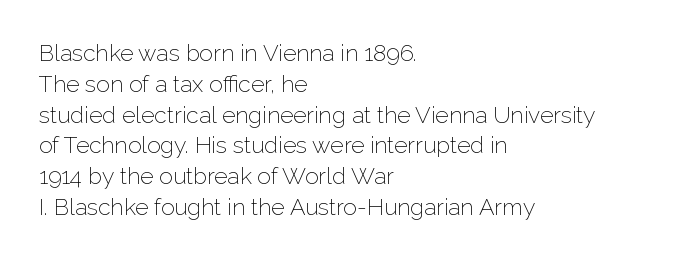
The image shows 23 px text type, upright; set left-aligned, normal line spacing (1.34x), normal letter spacing, not underlined.
